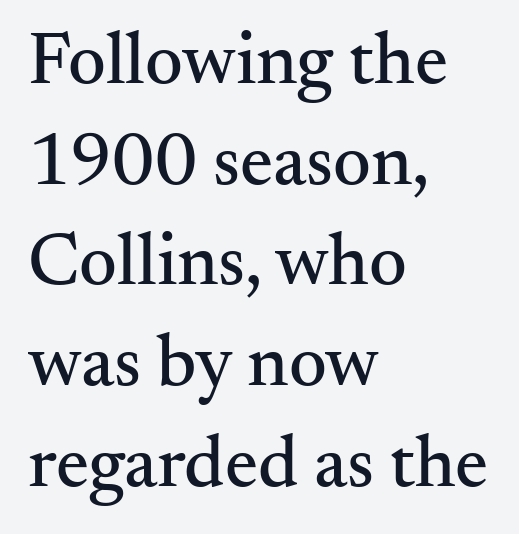
Q: Is the text italic (slanted)? A: No, it is upright.
Q: Is the typeface a serif or a sans-serif typeface? A: Serif.
Q: Is the text underlined? A: No.
Q: How is the paragraph aligned? A: Left-aligned.
Q: Is the spacing between letters normal or unusually wide? A: Normal.
Q: Is the spacing between lines tight, normal or loose? A: Normal.
Q: Width (condensed, normal, or wide)? A: Normal.
Q: Stroke contrast? A: Medium.
Q: x-height? A: Small.
Q: Monospaced? A: No.
